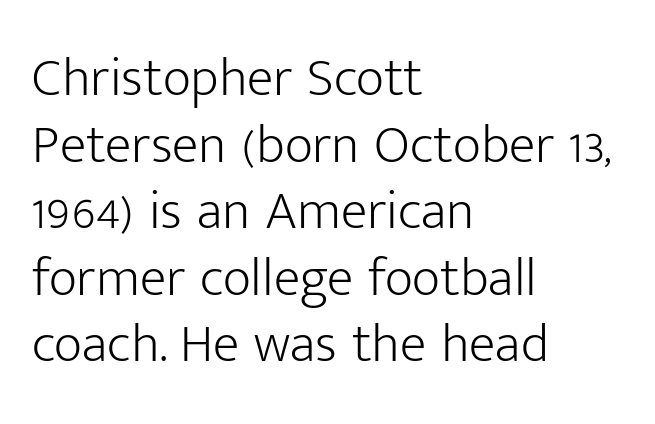
Q: Is the text bold? A: No.
Q: Is the text italic (slanted)? A: No, it is upright.
Q: Is the typeface a serif or a sans-serif typeface? A: Sans-serif.
Q: Is the text underlined? A: No.
Q: How is the paragraph aligned? A: Left-aligned.
Q: Is the spacing between letters normal or unusually wide? A: Normal.
Q: Width (condensed, normal, or wide)? A: Normal.
Q: Stroke contrast? A: Low.
Q: x-height? A: Medium.
Q: Monospaced? A: No.
